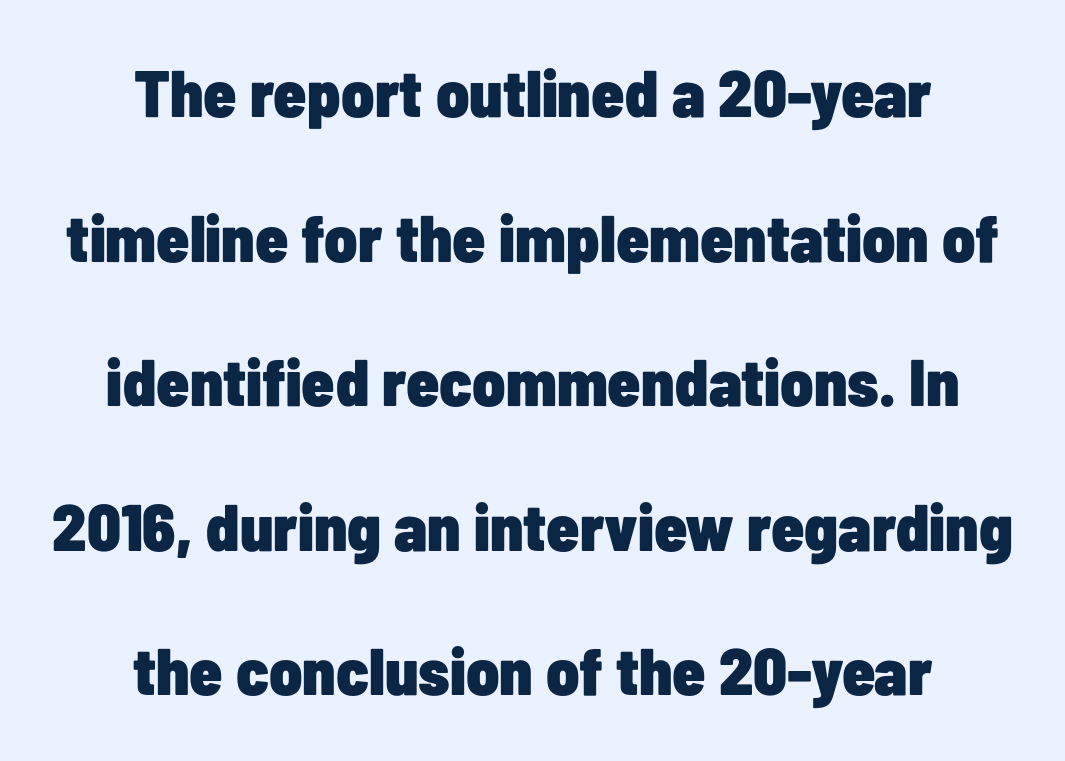
Q: Is the text bold? A: Yes.
Q: Is the text italic (slanted)? A: No, it is upright.
Q: Is the typeface a serif or a sans-serif typeface? A: Sans-serif.
Q: Is the text underlined? A: No.
Q: How is the paragraph aligned? A: Centered.
Q: Is the spacing between letters normal or unusually wide? A: Normal.
Q: Is the spacing between lines tight, normal or loose? A: Loose.
Q: Width (condensed, normal, or wide)? A: Condensed.
Q: Stroke contrast? A: Low.
Q: x-height? A: Medium.
Q: Monospaced? A: No.
